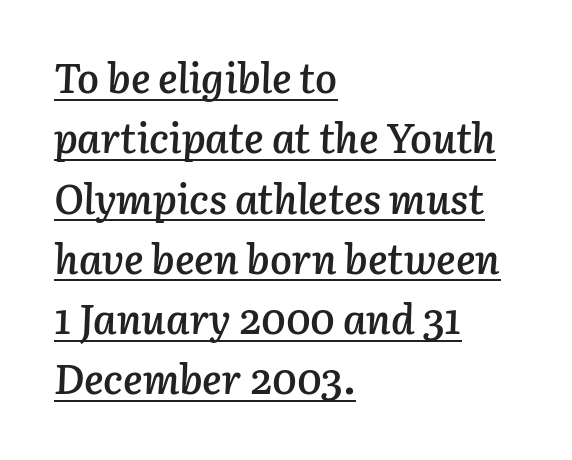
Q: Is the text bold? A: Semi-bold.
Q: Is the text italic (slanted)? A: Yes, it leans right by about 3 degrees.
Q: Is the text underlined? A: Yes.
Q: How is the paragraph aligned? A: Left-aligned.
Q: Is the spacing between letters normal or unusually wide? A: Normal.
Q: Is the spacing between lines tight, normal or loose? A: Normal.
Q: Width (condensed, normal, or wide)? A: Normal.
Q: Stroke contrast? A: Low.
Q: x-height? A: Medium.
Q: Monospaced? A: No.
